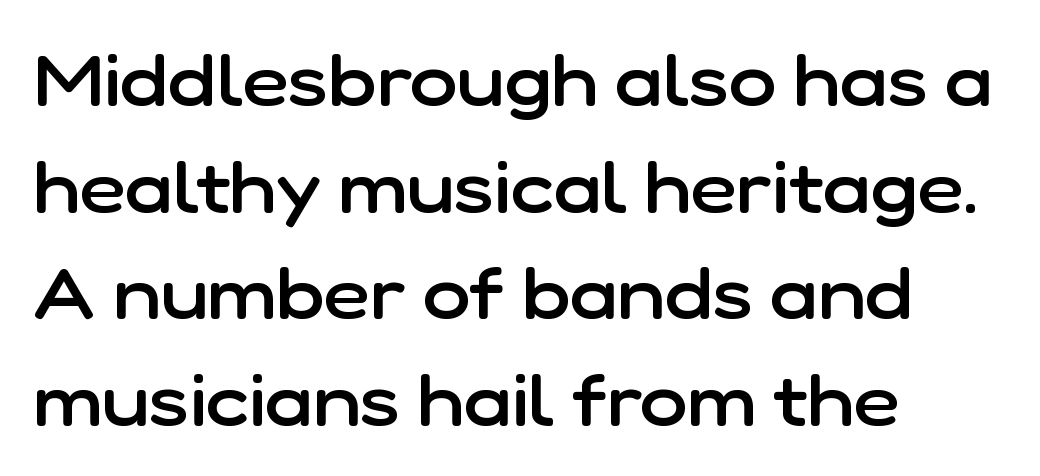
Q: Is the text bold? A: Semi-bold.
Q: Is the text italic (slanted)? A: No, it is upright.
Q: Is the typeface a serif or a sans-serif typeface? A: Sans-serif.
Q: Is the text underlined? A: No.
Q: How is the paragraph aligned? A: Left-aligned.
Q: Is the spacing between letters normal or unusually wide? A: Normal.
Q: Is the spacing between lines tight, normal or loose? A: Normal.
Q: Width (condensed, normal, or wide)? A: Normal.
Q: Stroke contrast? A: Low.
Q: x-height? A: Medium.
Q: Monospaced? A: No.
